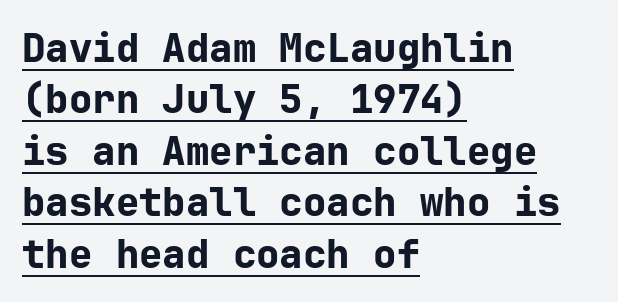
The image shows 39 px bold sans-serif type, upright; set left-aligned, normal line spacing (1.32x), normal letter spacing, underlined; low stroke contrast and a medium x-height.
